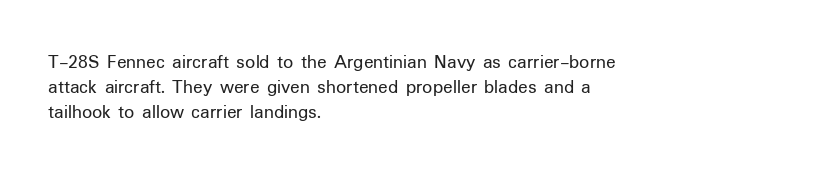
Q: Is the text bold? A: No.
Q: Is the text italic (slanted)? A: No, it is upright.
Q: Is the text underlined? A: No.
Q: How is the paragraph aligned? A: Left-aligned.
Q: Is the spacing between letters normal or unusually wide? A: Normal.
